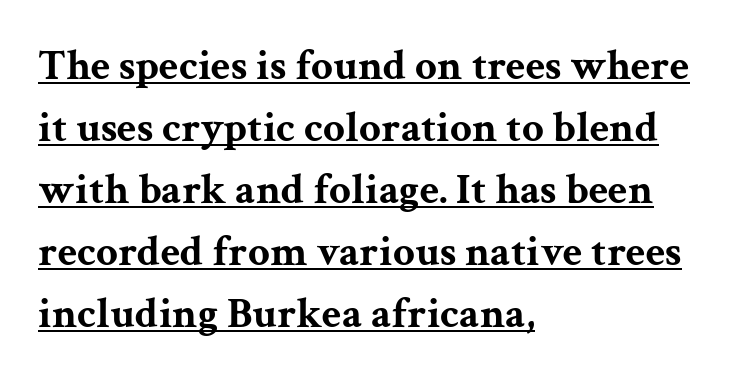
The typesetting leans heavy: a genuine bold. The type sits square on the baseline with zero lean. The face used here appears with an underline applied. A serif font was chosen for this passage. Think of a printed novel: that variable character pitch is what you see here. Caption: standard tracking, unaltered.
